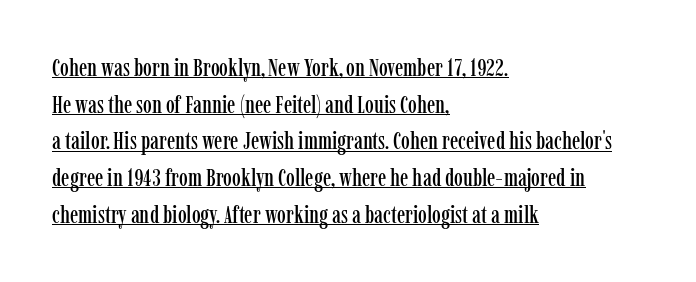
Q: Is the text italic (slanted)? A: No, it is upright.
Q: Is the text underlined? A: Yes.
Q: How is the paragraph aligned? A: Left-aligned.
Q: Is the spacing between letters normal or unusually wide? A: Normal.
Q: Is the spacing between lines tight, normal or loose? A: Normal.
